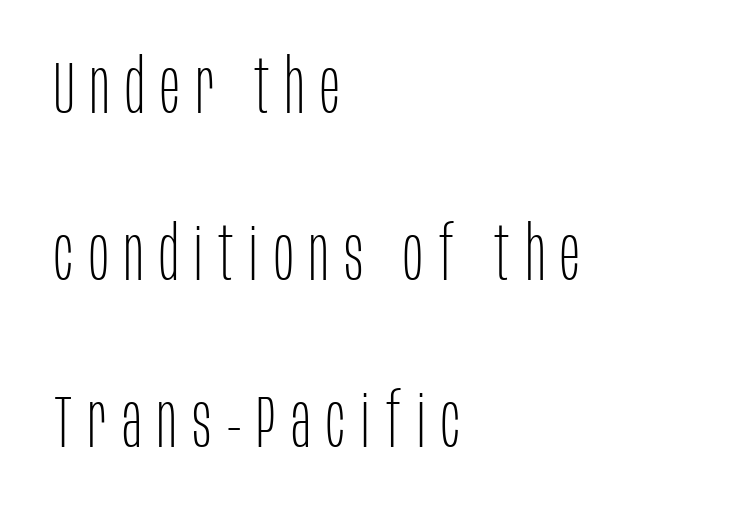
This block would shrink considerably if given ordinary leading; it's expanded now. In terms of posture, this sample is upright. The letterforms sit at book weight or below. Is the block centered? No — it sits flush against the left margin. A typesetter would call this proportional, since set widths differ per character. Underline: absent.
